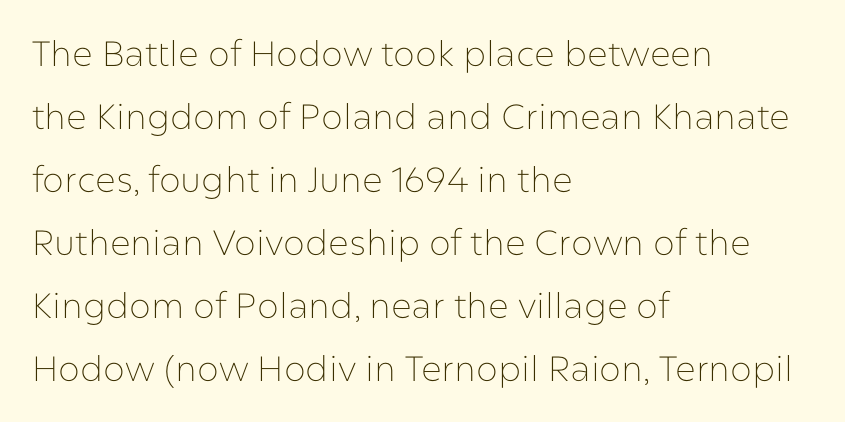
{"serif": "no", "italic": "no", "bold": "no", "weight": "thin", "width": "normal", "stroke_contrast": "low", "x_height": "medium", "monospaced": "no", "underline": "no", "align": "left", "line_spacing_ratio": 1.8, "letter_spacing": "normal", "letter_spacing_em": 0.0, "glyph_px": 35}
